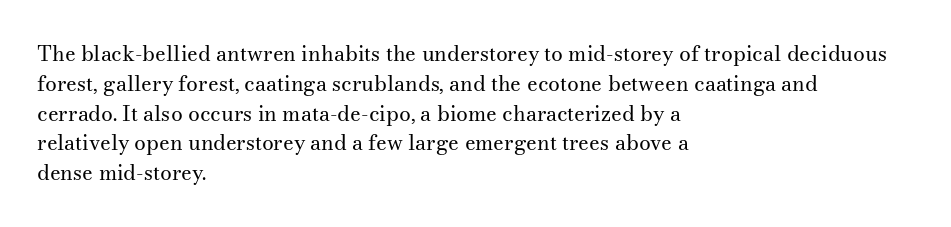
{"italic": "no", "bold": "no", "underline": "no", "align": "left", "line_spacing": "normal", "line_spacing_ratio": 1.42, "letter_spacing": "normal", "letter_spacing_em": 0.0, "glyph_px": 21}
